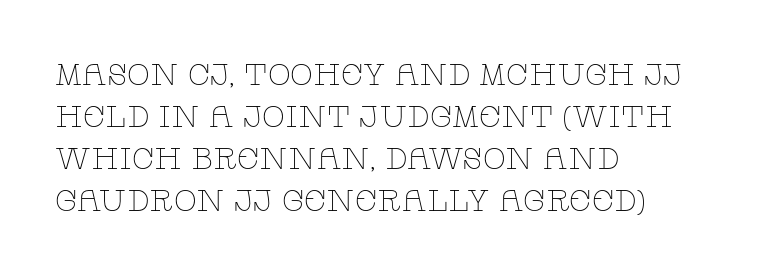
{"serif": "yes", "italic": "no", "bold": "no", "weight": "thin", "width": "wide", "stroke_contrast": "low", "x_height": "large", "monospaced": "no", "underline": "no", "align": "left", "line_spacing": "normal", "line_spacing_ratio": 1.4, "letter_spacing": "normal", "letter_spacing_em": 0.0, "glyph_px": 30}
